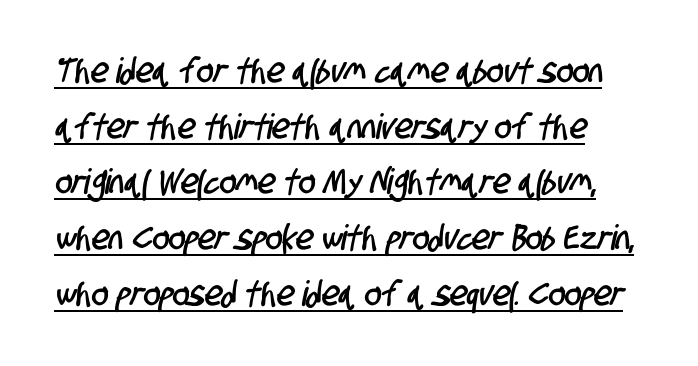
Tracking value appears to be zero — textbook default spacing. Looks like someone drew a line under every word here. Students, observe: this is what conventionally led text looks like. This sample uses a sans-serif face. These lines are rendered in a variable-pitch font. Horizontally, the lines are justified to the leading edge only.
